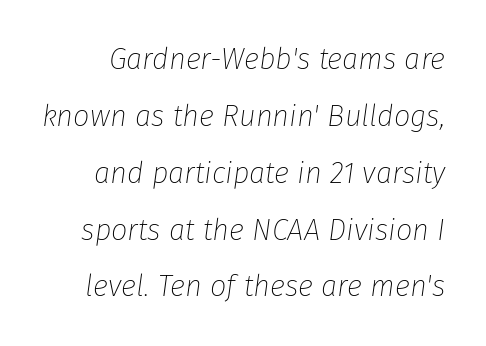
{"italic": "yes", "lean": "right", "slant_degrees": 8, "bold": "no", "weight": "thin", "width": "normal", "stroke_contrast": "low", "x_height": "medium", "monospaced": "no", "underline": "no", "line_spacing": "loose", "line_spacing_ratio": 1.96, "letter_spacing": "normal", "letter_spacing_em": 0.0, "glyph_px": 29}
